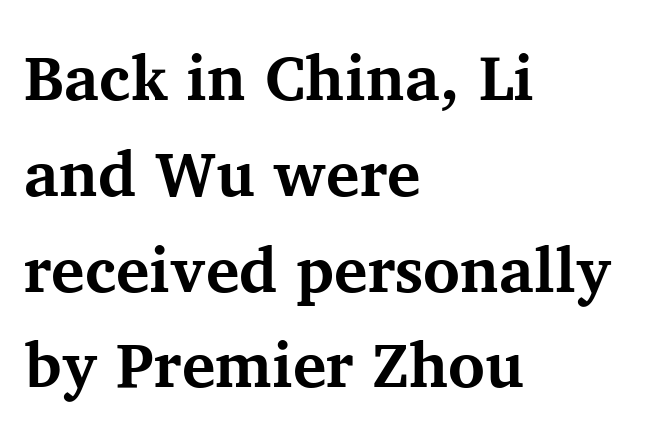
The image shows 63 px bold serif type, upright; set left-aligned, normal line spacing (1.52x), normal letter spacing, not underlined; medium stroke contrast and a medium x-height.
